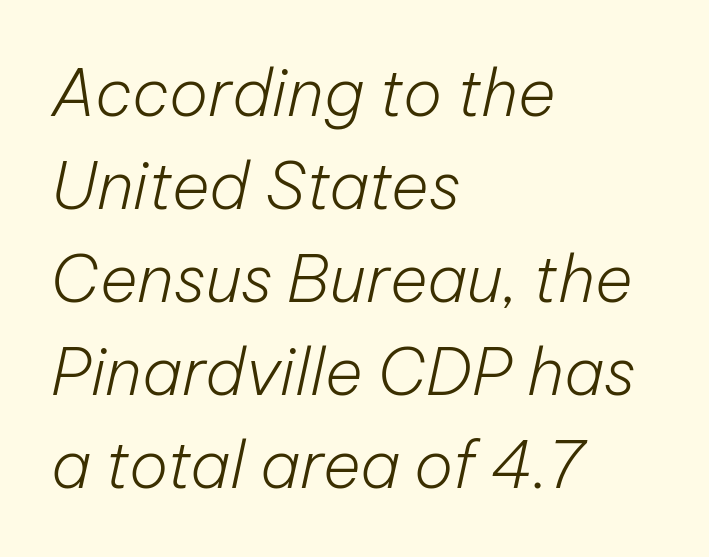
Leading: standard. Weight: regular or lighter. Slant detected: the letters are inclined. This sample has the flowing, uneven cadence of proportional lettering.
